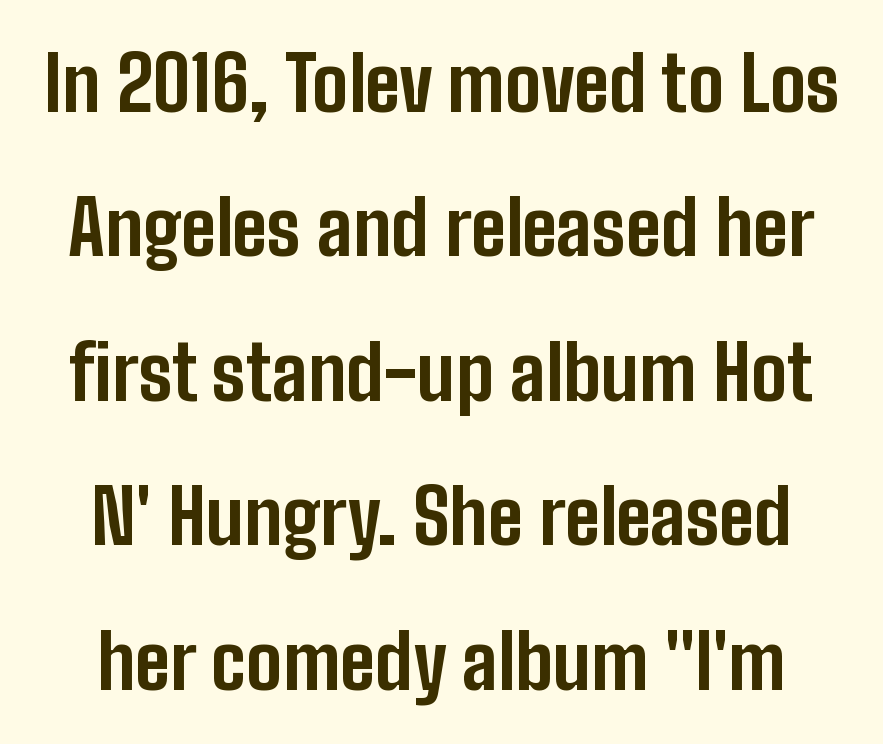
The glyphs have the mass of a bold cut. Rows of type keep a wide berth in the vertical direction. The space beneath each line is pristine and unruled. The rendering keeps characters at their native spacing. The axis of the letterforms is exactly vertical. Serifs: no, the terminals of the letterforms are clean.
